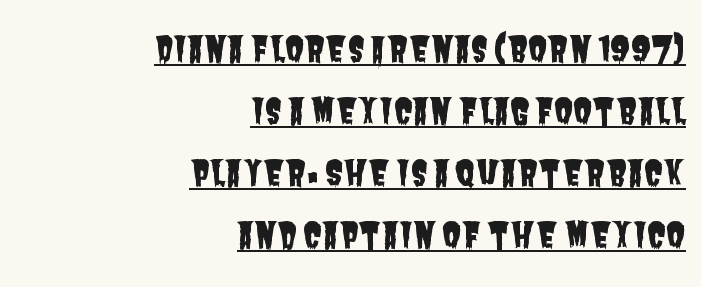
{"serif": "no", "width": "condensed", "stroke_contrast": "low", "x_height": "large", "monospaced": "no", "underline": "yes", "align": "right", "line_spacing_ratio": 1.77, "letter_spacing": "normal", "letter_spacing_em": 0.0, "glyph_px": 35}
